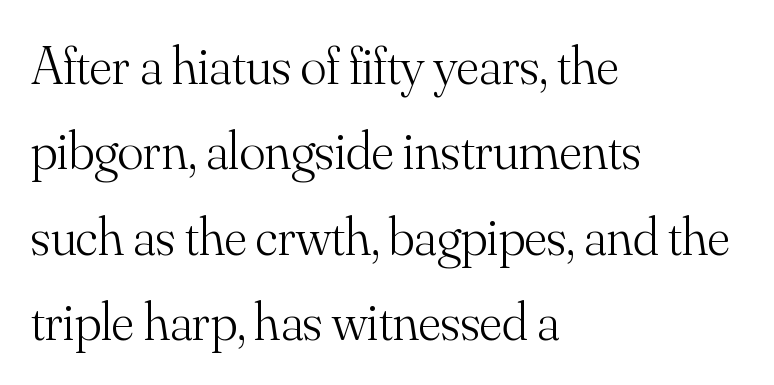
Q: Is the text bold? A: No.
Q: Is the text italic (slanted)? A: No, it is upright.
Q: Is the typeface a serif or a sans-serif typeface? A: Serif.
Q: Is the text underlined? A: No.
Q: How is the paragraph aligned? A: Left-aligned.
Q: Is the spacing between letters normal or unusually wide? A: Normal.
Q: Is the spacing between lines tight, normal or loose? A: Normal.
Q: Width (condensed, normal, or wide)? A: Normal.
Q: Stroke contrast? A: Medium.
Q: x-height? A: Small.
Q: Monospaced? A: No.
